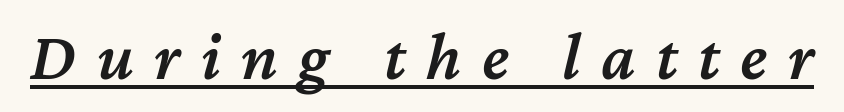
On the weight axis this lands at semibold, roughly 600. The rendering inserts visible extra space after every character. Spacing verdict: proportional, widths tailored to each character. Quick note: underline on. Is the type slanted? Yes — the strokes lean at a clear angle.
